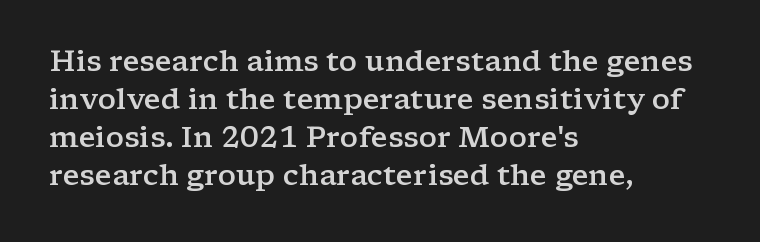
The image shows 29 px semibold, wide serif type, upright; set left-aligned, normal line spacing (1.31x), normal letter spacing, not underlined; low stroke contrast and a medium x-height.
